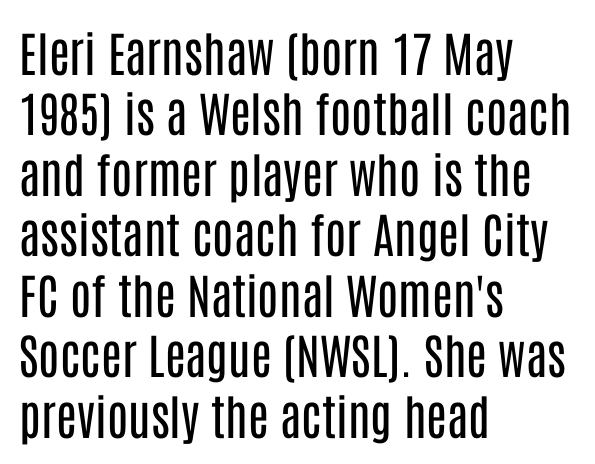
{"serif": "no", "italic": "no", "bold": "no", "weight": "regular", "width": "condensed", "stroke_contrast": "low", "x_height": "large", "monospaced": "no", "underline": "no", "align": "left", "line_spacing": "normal", "line_spacing_ratio": 1.26, "letter_spacing": "normal", "letter_spacing_em": 0.0, "glyph_px": 48}
